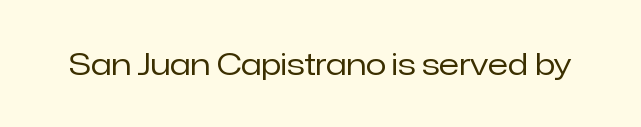
Q: Is the text bold? A: No.
Q: Is the text italic (slanted)? A: No, it is upright.
Q: Is the typeface a serif or a sans-serif typeface? A: Sans-serif.
Q: Is the text underlined? A: No.
Q: Is the spacing between letters normal or unusually wide? A: Normal.
Q: Width (condensed, normal, or wide)? A: Normal.
Q: Stroke contrast? A: Low.
Q: x-height? A: Medium.
Q: Monospaced? A: No.
